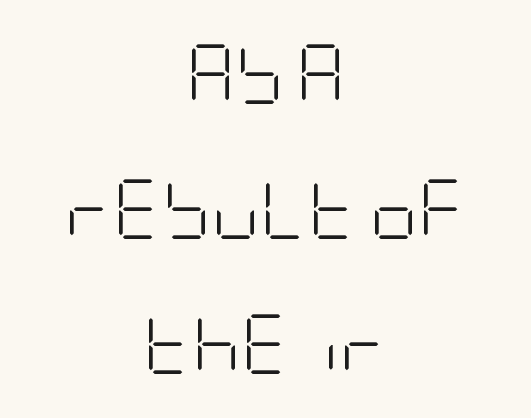
Between one letter and the next there's only the usual sliver of space. Glance below the letters and you will spot only blank space. Style check: upright. This rendering employs a face without finishing strokes, i.e., a sans-serif.
